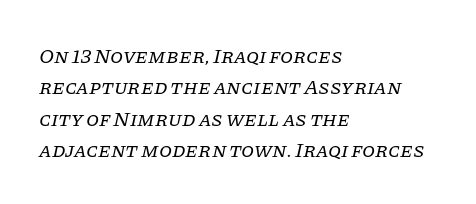
Q: Is the text bold? A: No.
Q: Is the text italic (slanted)? A: Yes, it leans right by about 11 degrees.
Q: Is the text underlined? A: No.
Q: How is the paragraph aligned? A: Left-aligned.
Q: Is the spacing between letters normal or unusually wide? A: Normal.
Q: Is the spacing between lines tight, normal or loose? A: Normal.
